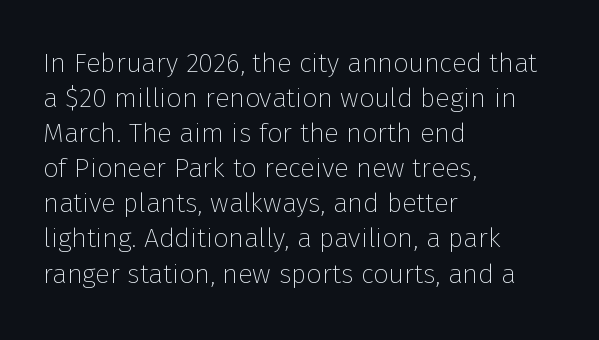
Style check: upright. Plain, unruled lines of type. The paragraph has a hard left edge and a soft right edge. This rendering leaves character spacing at its baseline value. A typesetter would call this leading conventional body-copy spacing. These glyphs show unthickened strokes, regular width or finer.
